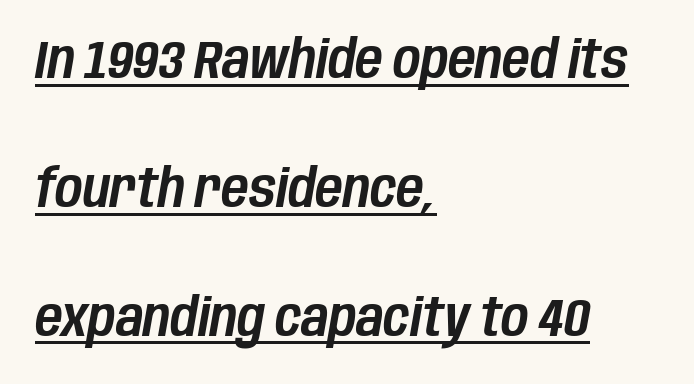
{"italic": "yes", "lean": "right", "slant_degrees": 10, "width": "condensed", "stroke_contrast": "low", "x_height": "large", "monospaced": "no", "underline": "yes", "align": "left", "line_spacing": "loose", "line_spacing_ratio": 2.43, "letter_spacing": "normal", "letter_spacing_em": 0.0, "glyph_px": 53}
